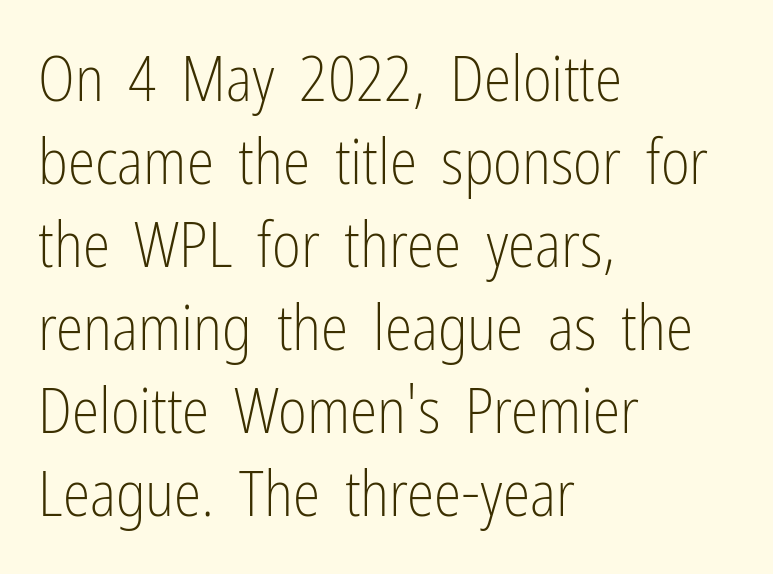
Serif or sans? Sans — the stroke terminals are bare. The face used here is proportionally spaced, like ordinary book or web type. Quick note: not italic, upright. Honestly, there is no underline to notice here at all.
